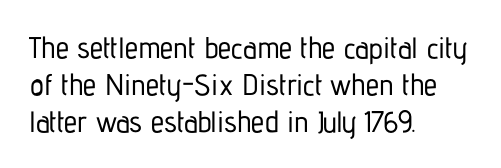
Q: Is the text italic (slanted)? A: No, it is upright.
Q: Is the typeface a serif or a sans-serif typeface? A: Sans-serif.
Q: Is the text underlined? A: No.
Q: How is the paragraph aligned? A: Left-aligned.
Q: Is the spacing between letters normal or unusually wide? A: Normal.
Q: Width (condensed, normal, or wide)? A: Condensed.
Q: Stroke contrast? A: Low.
Q: x-height? A: Medium.
Q: Monospaced? A: No.
